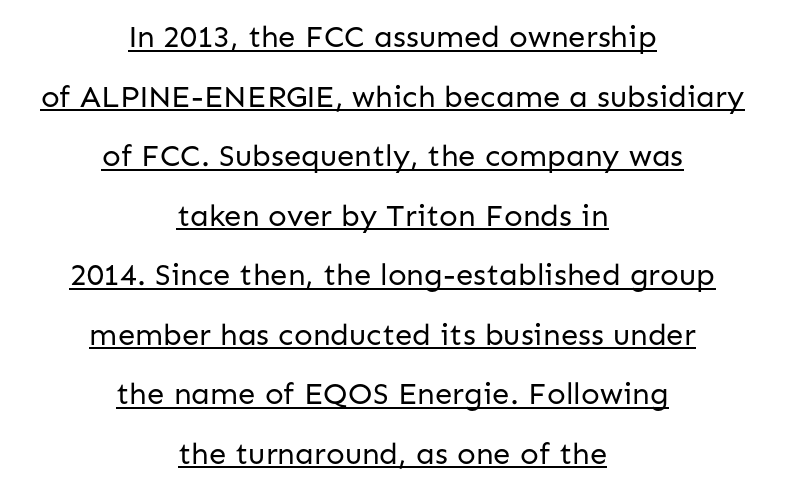
The image shows 31 px regular-weight sans-serif type, upright; set centered, loose line spacing (1.92x), normal letter spacing, underlined; low stroke contrast and a medium x-height.
